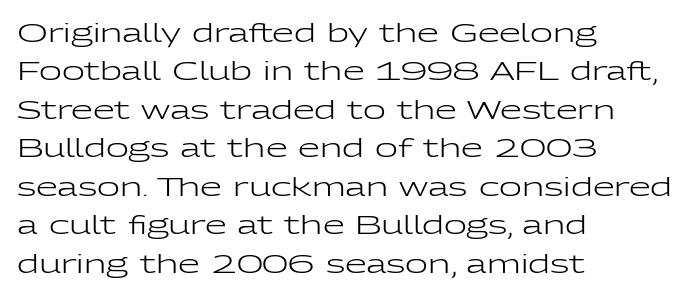
{"italic": "no", "bold": "no", "underline": "no", "align": "left", "line_spacing": "normal", "line_spacing_ratio": 1.54, "letter_spacing": "normal", "letter_spacing_em": 0.0, "glyph_px": 25}
